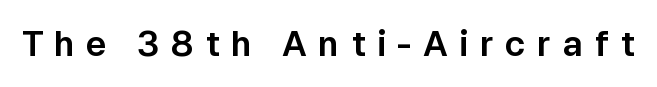
The image shows 35 px sans-serif type, upright; set unusually wide letter spacing (+0.32 em), not underlined; low stroke contrast and a medium x-height.
